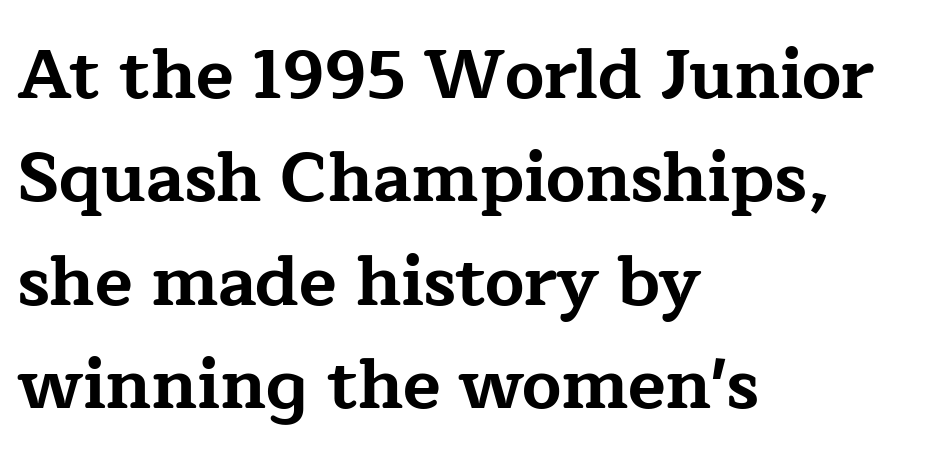
Q: Is the text bold? A: Yes.
Q: Is the text italic (slanted)? A: No, it is upright.
Q: Is the typeface a serif or a sans-serif typeface? A: Serif.
Q: Is the text underlined? A: No.
Q: How is the paragraph aligned? A: Left-aligned.
Q: Is the spacing between letters normal or unusually wide? A: Normal.
Q: Is the spacing between lines tight, normal or loose? A: Normal.
Q: Width (condensed, normal, or wide)? A: Wide.
Q: Stroke contrast? A: Low.
Q: x-height? A: Medium.
Q: Monospaced? A: No.
